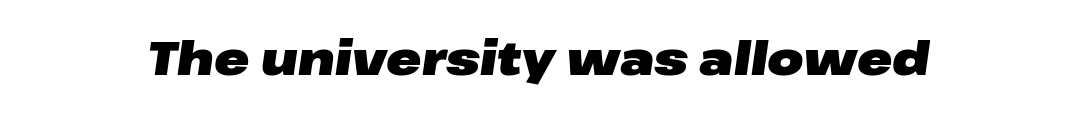
Think of a printed novel: that variable character pitch is what you see here. No word sits above an underline. Strong, thick strokes mark this as bold type. You could call the tracking neutral — neither tight nor loose.
